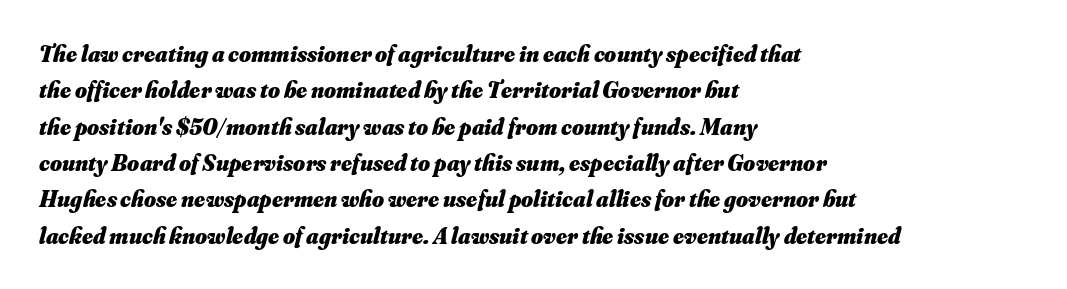
The image shows 23 px bold type, italic (leaning right); set left-aligned, normal line spacing (1.58x), normal letter spacing, not underlined.
